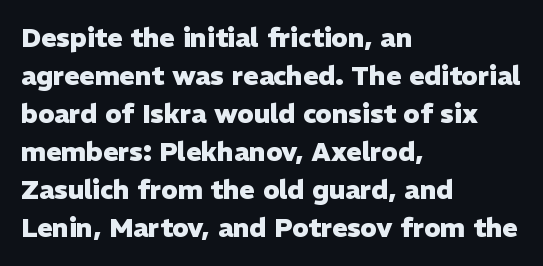
Q: Is the text bold? A: Yes.
Q: Is the text italic (slanted)? A: No, it is upright.
Q: Is the text underlined? A: No.
Q: How is the paragraph aligned? A: Left-aligned.
Q: Is the spacing between letters normal or unusually wide? A: Normal.
Q: Is the spacing between lines tight, normal or loose? A: Normal.
